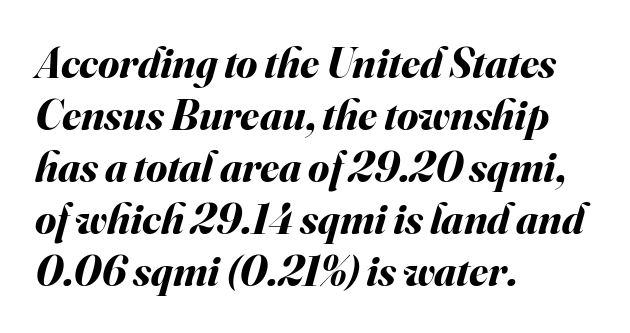
The image shows 43 px bold type, italic (leaning right); set left-aligned, line spacing 1.21x, normal letter spacing, not underlined; medium stroke contrast and a small x-height.
